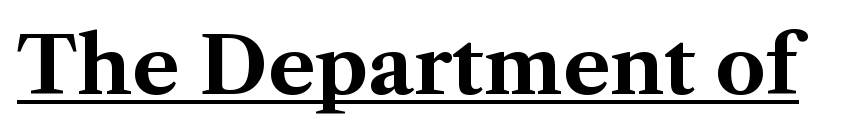
{"serif": "yes", "italic": "no", "bold": "yes", "weight": "bold", "width": "normal", "stroke_contrast": "medium", "x_height": "medium", "monospaced": "no", "underline": "yes", "letter_spacing": "normal", "letter_spacing_em": 0.0, "glyph_px": 79}
